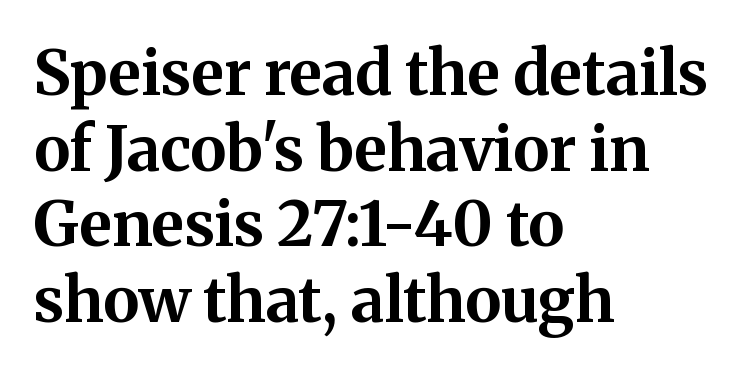
The image shows 62 px bold serif type, upright; set left-aligned, line spacing 1.22x, normal letter spacing, not underlined; medium stroke contrast and a medium x-height.
